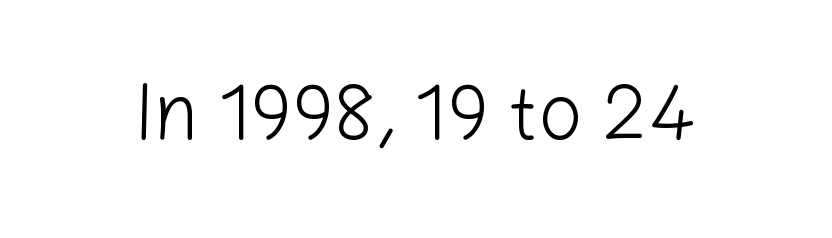
Ascenders rise straight up at ninety degrees. The space directly below the letters is spotless. What kind of face is this? One without serifs — a sans. This reads as an unemphasized weight, regular at the heaviest.
